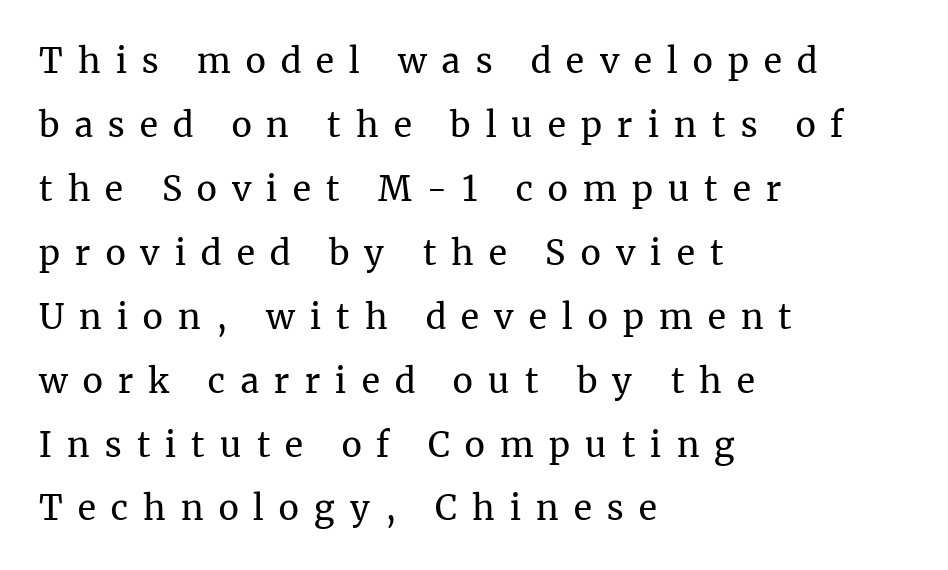
The image shows 34 px regular-weight serif type, upright; set left-aligned, line spacing 1.88x, unusually wide letter spacing (+0.45 em), not underlined; medium stroke contrast and a medium x-height.
